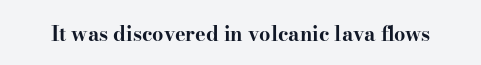
{"italic": "no", "bold": "yes", "underline": "no", "letter_spacing": "normal", "letter_spacing_em": 0.0, "glyph_px": 20}
